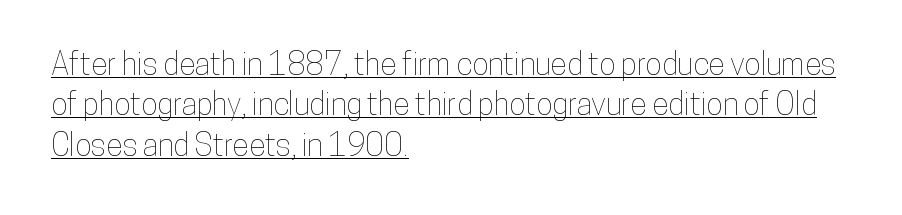
Q: Is the text italic (slanted)? A: No, it is upright.
Q: Is the text underlined? A: Yes.
Q: How is the paragraph aligned? A: Left-aligned.
Q: Is the spacing between letters normal or unusually wide? A: Normal.
Q: Is the spacing between lines tight, normal or loose? A: Normal.
Q: Width (condensed, normal, or wide)? A: Condensed.
Q: Stroke contrast? A: Low.
Q: x-height? A: Medium.
Q: Monospaced? A: No.
